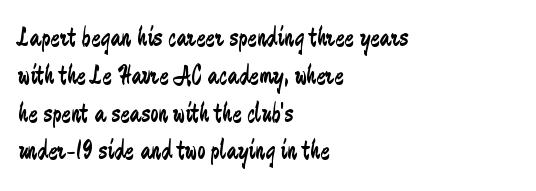
Rule under the text: the space is simply empty. Standard letterfit; no display-style spreading of the glyphs. This rendering uses left alignment, leaving the right contour irregular. Letters have the restrained weight of plain body copy at most. What's the leading like? Ordinary, nothing unusual.
